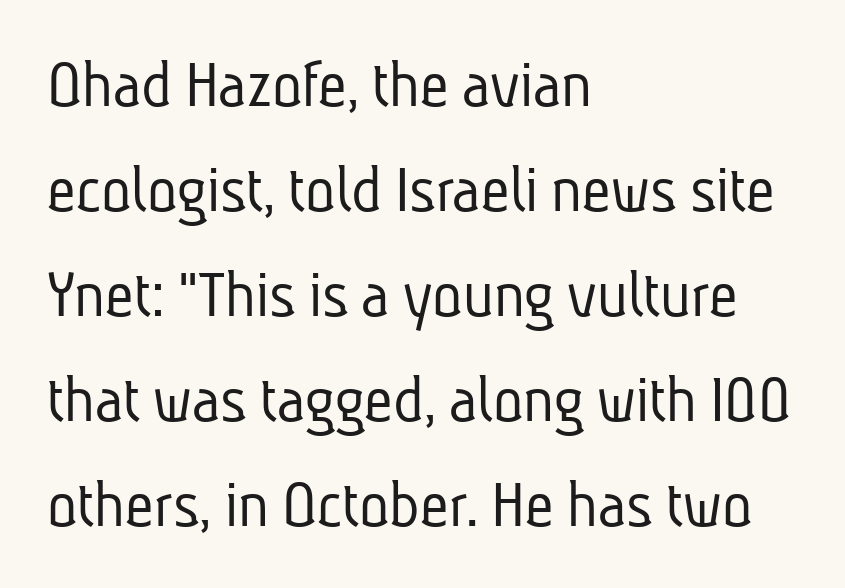
The image shows 70 px light, condensed sans-serif type; set left-aligned, normal line spacing (1.5x), normal letter spacing, not underlined; low stroke contrast and a medium x-height.
